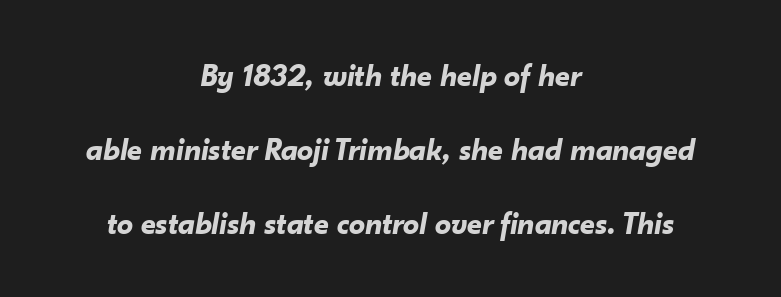
The image shows 32 px bold type, italic (leaning right); set centered, loose line spacing (2.31x), normal letter spacing, not underlined; low stroke contrast and a small x-height.
